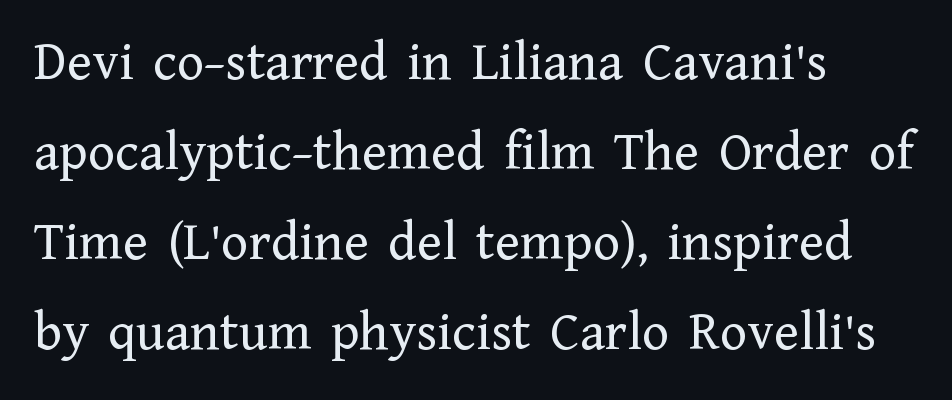
{"serif": "yes", "italic": "no", "bold": "no", "weight": "regular", "width": "normal", "stroke_contrast": "low", "x_height": "medium", "monospaced": "no", "underline": "no", "align": "left", "line_spacing": "normal", "line_spacing_ratio": 1.58, "letter_spacing": "normal", "letter_spacing_em": 0.0, "glyph_px": 57}
